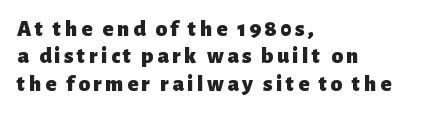
The image shows 23 px bold type, upright; set left-aligned, line spacing 1.19x, not underlined.
